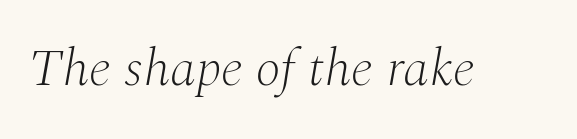
This sample uses plain, unmodified letter spacing. These lines were composed using italics. The string is rendered with underlining switched off. The weight tops out at a normal text grade. Note the varied advance widths — an 'i' is clearly narrower than an 'm'.
